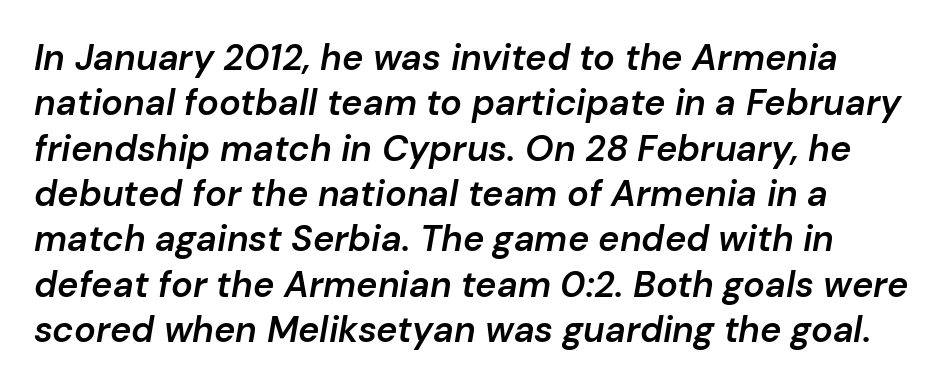
These lines keep a tight, regular rhythm from letter to letter. The rendering applies a slant to the glyphs. Weight check: semibold — heavier than regular, not quite bold. In terms of leading, this rendering sits right in the middle. Letters rest on an invisible, unmarked baseline.
